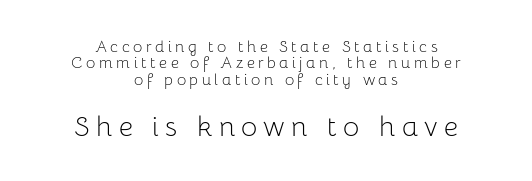
The lines in this sample share a center point and differ in where they start and stop. The specimen omits any rule beneath the text block's lines. The lettering stays uniformly vertical, giving the passage a roman look. Varying glyph widths throughout — classic text-font behaviour.
